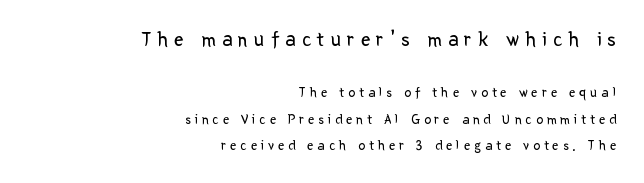
The image shows 21 px text type, upright; set right-aligned, line spacing 1.88x, unusually wide letter spacing (+0.29 em), not underlined; the first (top) block is 1.5x larger.
